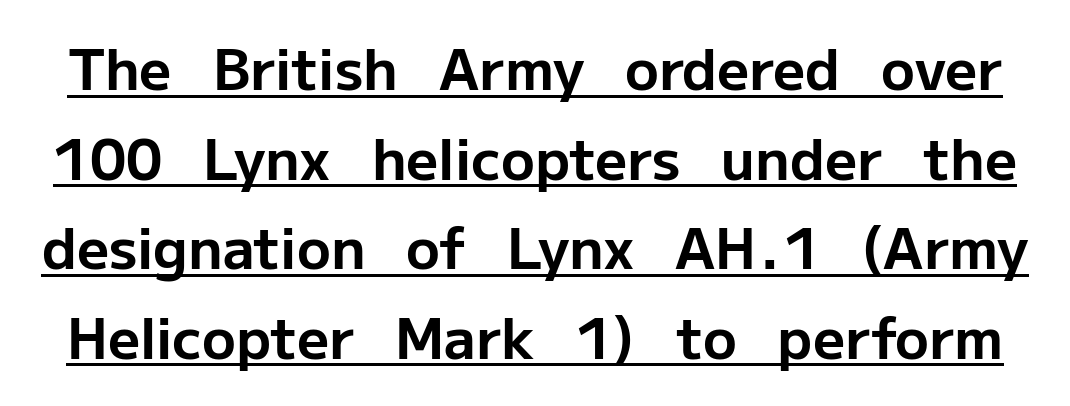
Check the space under the baseline: a stroke is drawn there. Looks like regular typesetting: each glyph gets only the width it needs. In terms of leading, this rendering sits right in the middle. The type family on display is of the sans-serif kind. Words appear dense and cohesive because spacing is normal.
